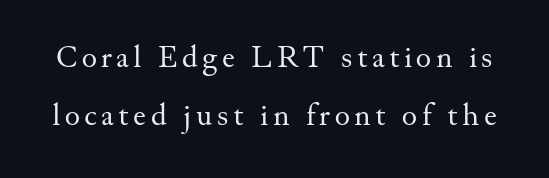
{"serif": "yes", "italic": "no", "bold": "no", "weight": "regular", "width": "normal", "stroke_contrast": "medium", "x_height": "small", "monospaced": "no", "underline": "no", "line_spacing_ratio": 1.81, "glyph_px": 32}
